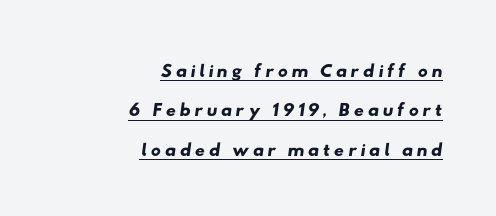
Students, observe the line beneath the letters — that is underlining. The lines are quadded right. Interline gaps are of average width in this sample. Note: no serifs on the glyphs. Varying glyph widths throughout — classic text-font behaviour.
